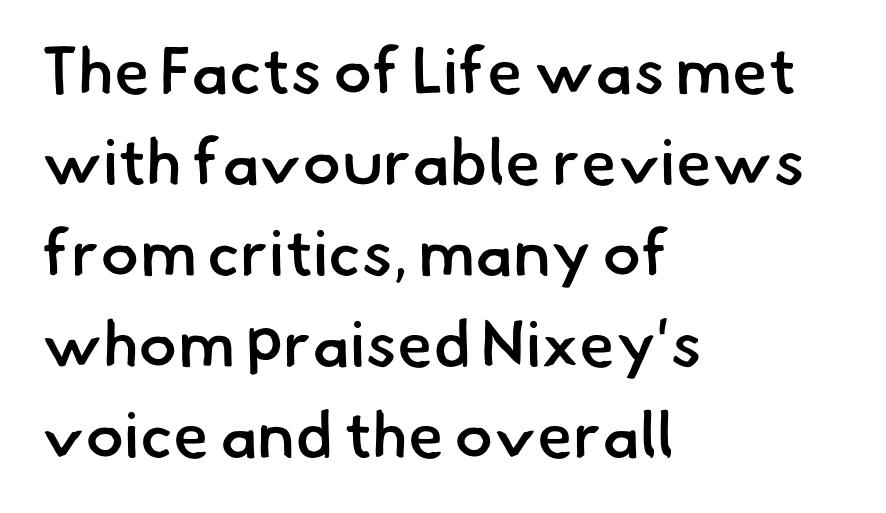
Nope, no serifs anywhere on these letters. The face used here is a semibold: visibly heavier than regular, lighter than bold. Is this a fixed-width face? No — the glyphs have proportional, varying widths. The strip under each line holds only bare page. Tracking here is standard; glyphs follow each other at the usual distance. The lines sit at an ordinary, default distance from one another.
